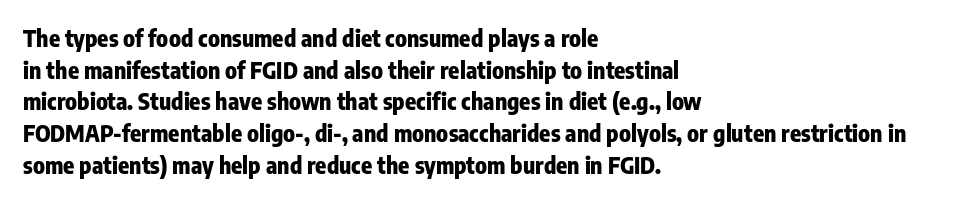
The image shows 23 px bold type, upright; set left-aligned, normal line spacing (1.38x), normal letter spacing, not underlined.
